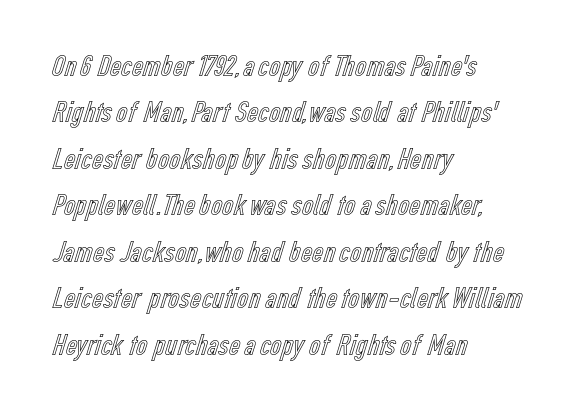
{"width": "condensed", "x_height": "medium", "monospaced": "no", "underline": "no", "align": "left", "line_spacing": "normal", "line_spacing_ratio": 1.5, "letter_spacing": "normal", "letter_spacing_em": 0.0, "glyph_px": 31}
